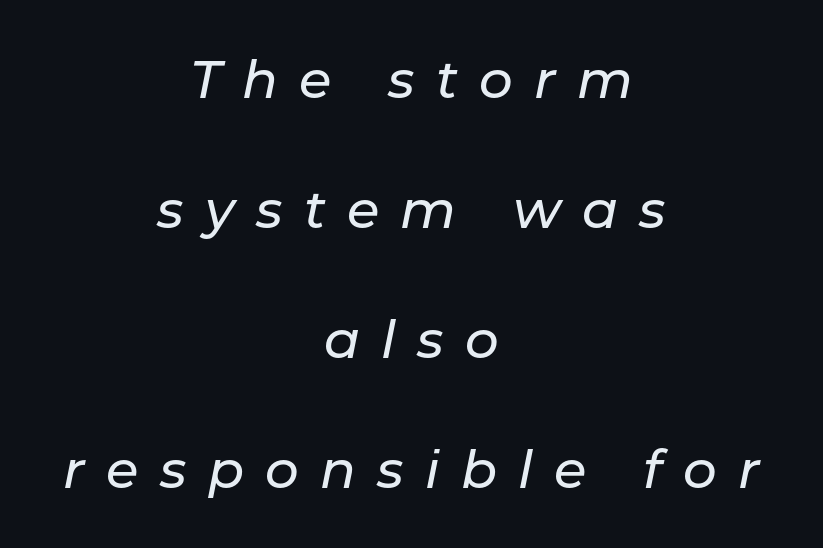
{"italic": "yes", "lean": "right", "slant_degrees": 11, "width": "normal", "stroke_contrast": "low", "x_height": "medium", "monospaced": "no", "underline": "no", "align": "center", "line_spacing": "loose", "line_spacing_ratio": 2.45, "letter_spacing": "wide", "letter_spacing_em": 0.4, "glyph_px": 53}
